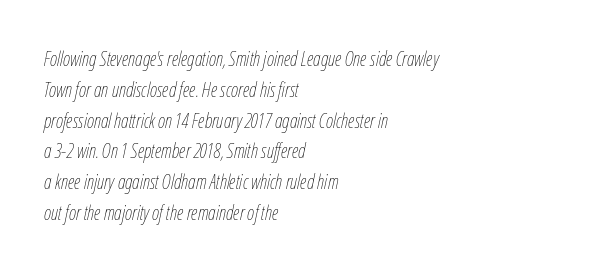
The image shows 20 px text type, italic (leaning right); set left-aligned, normal line spacing (1.54x), normal letter spacing, not underlined.
